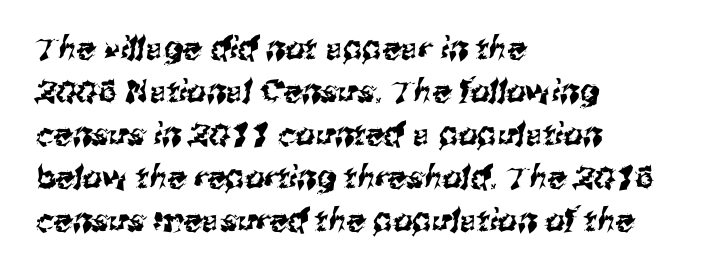
The image shows 31 px sans-serif type; set left-aligned, normal line spacing (1.39x), normal letter spacing, not underlined; medium stroke contrast and a medium x-height.
